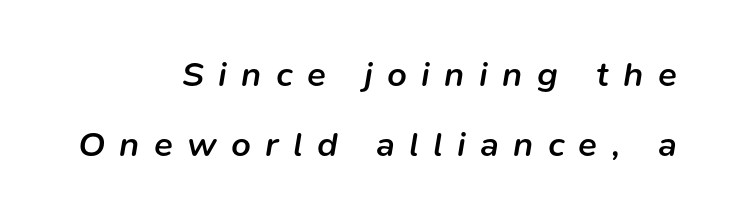
Lines of text with bare space underneath. This sample trades compactness for vertical openness between lines. The letters advance in unequal steps, a hallmark of proportional type. The letterforms stand isolated, each surrounded by extra space.
